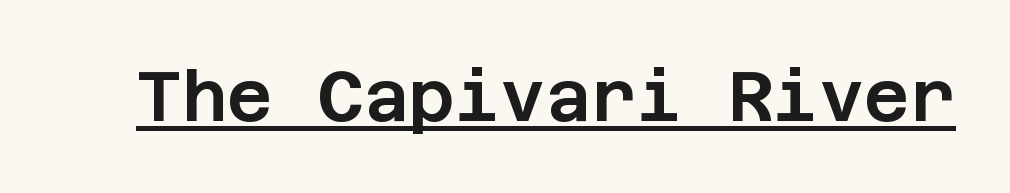
The image shows 70 px sans-serif type, upright; set normal letter spacing, underlined; low stroke contrast and a large x-height.
